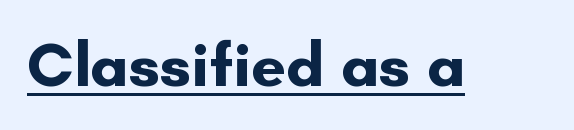
{"serif": "no", "italic": "no", "bold": "yes", "weight": "bold", "width": "normal", "stroke_contrast": "low", "x_height": "small", "monospaced": "no", "underline": "yes", "letter_spacing": "normal", "letter_spacing_em": 0.0, "glyph_px": 62}
